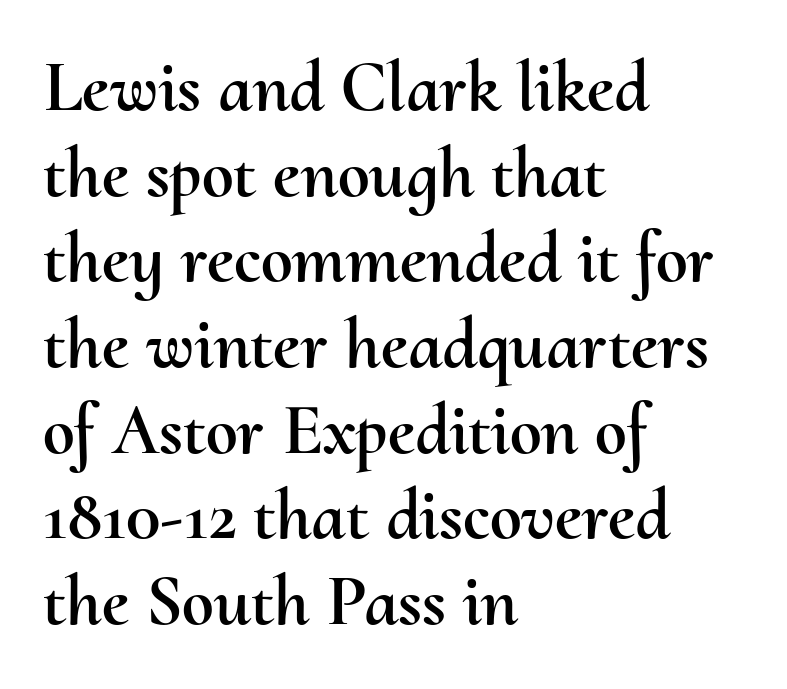
The image shows 72 px text type, upright; set left-aligned, line spacing 1.19x, normal letter spacing, not underlined; medium stroke contrast and a small x-height.
